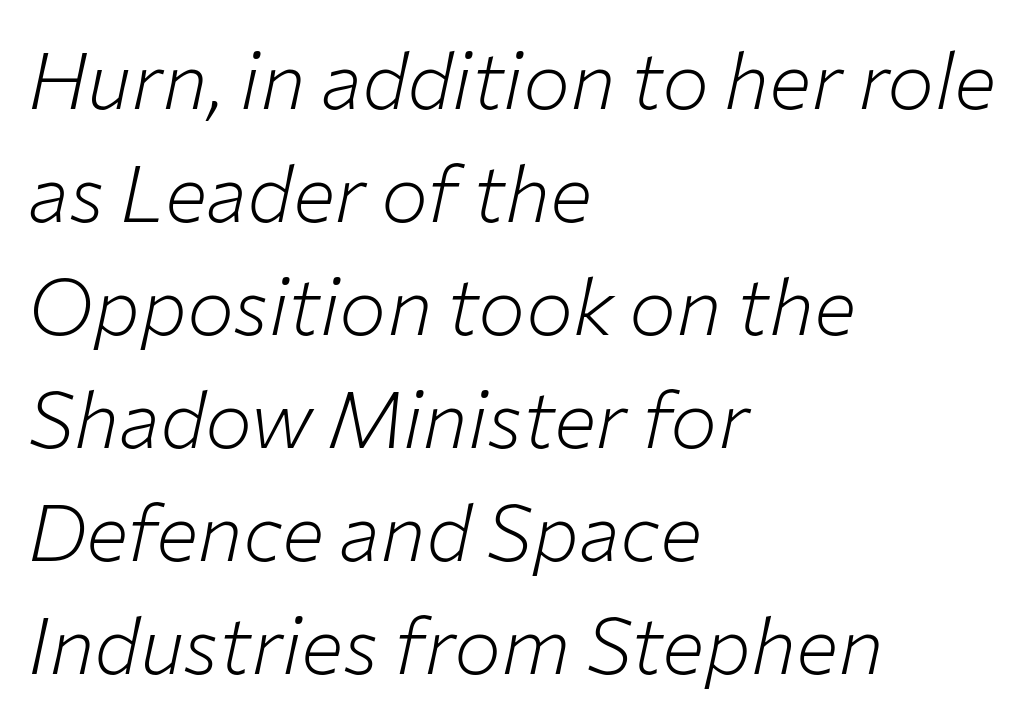
{"italic": "yes", "lean": "right", "slant_degrees": 12, "bold": "no", "weight": "light", "width": "normal", "stroke_contrast": "low", "x_height": "medium", "monospaced": "no", "underline": "no", "align": "left", "line_spacing": "normal", "line_spacing_ratio": 1.43, "letter_spacing": "normal", "letter_spacing_em": 0.0, "glyph_px": 79}
